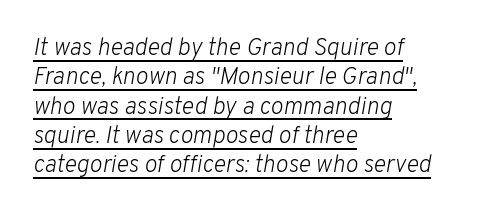
The image shows 24 px text type, italic (leaning right); set left-aligned, line spacing 1.22x, normal letter spacing, underlined.
